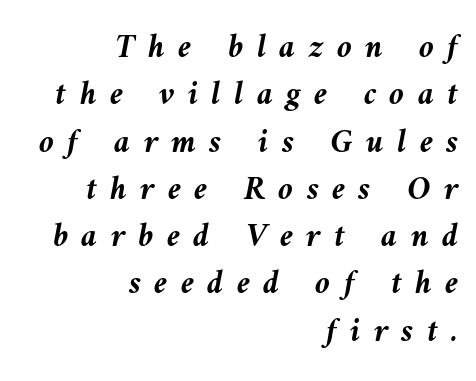
The image shows 34 px semibold type, italic (leaning left); set right-aligned, normal line spacing (1.39x), unusually wide letter spacing (+0.39 em), not underlined; medium stroke contrast and a medium x-height.
